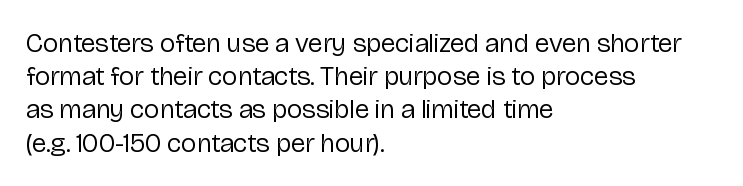
{"italic": "no", "bold": "no", "underline": "no", "align": "left", "line_spacing_ratio": 1.23, "letter_spacing": "normal", "letter_spacing_em": 0.0, "glyph_px": 27}
